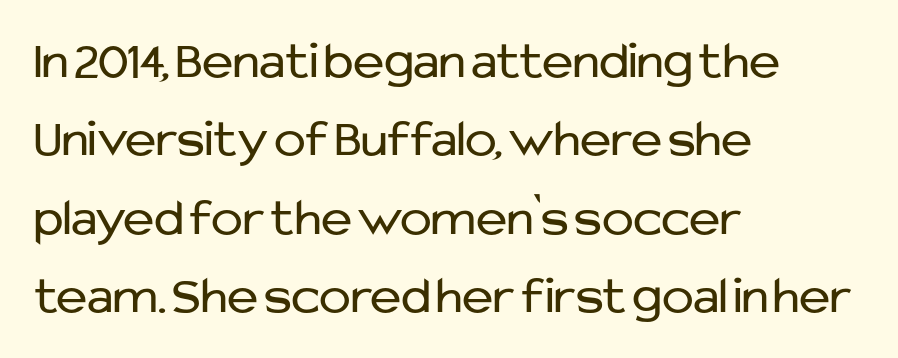
The image shows 53 px regular-weight sans-serif type, upright; set left-aligned, normal line spacing (1.48x), normal letter spacing, not underlined; low stroke contrast and a medium x-height.
